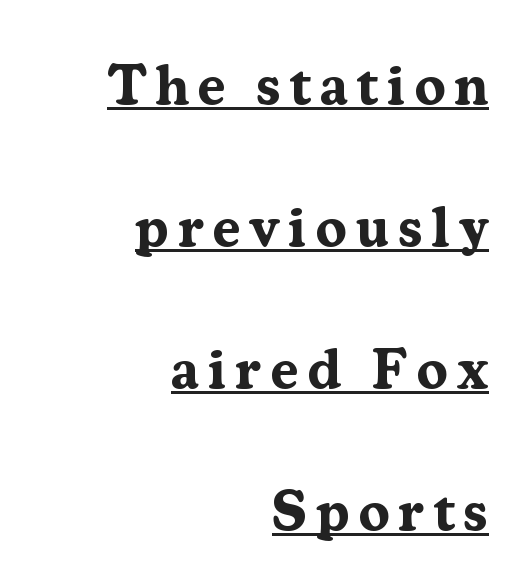
Q: Is the text bold? A: Yes.
Q: Is the text italic (slanted)? A: No, it is upright.
Q: Is the typeface a serif or a sans-serif typeface? A: Serif.
Q: Is the text underlined? A: Yes.
Q: How is the paragraph aligned? A: Right-aligned.
Q: Is the spacing between lines tight, normal or loose? A: Loose.
Q: Width (condensed, normal, or wide)? A: Normal.
Q: Stroke contrast? A: Medium.
Q: x-height? A: Medium.
Q: Monospaced? A: No.
